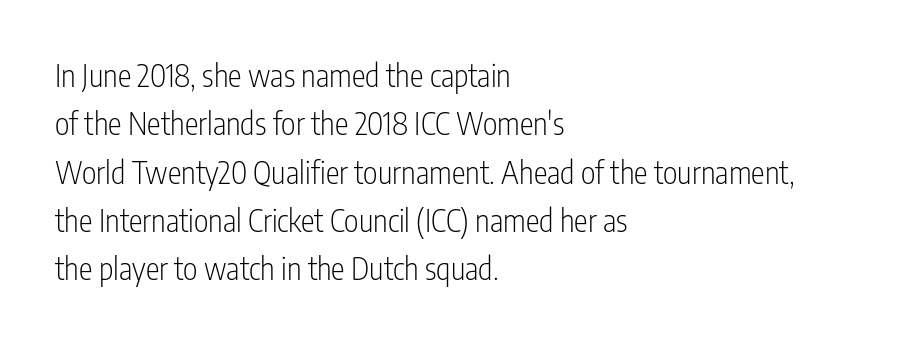
Q: Is the text bold? A: No.
Q: Is the text italic (slanted)? A: No, it is upright.
Q: Is the typeface a serif or a sans-serif typeface? A: Sans-serif.
Q: Is the text underlined? A: No.
Q: How is the paragraph aligned? A: Left-aligned.
Q: Is the spacing between letters normal or unusually wide? A: Normal.
Q: Is the spacing between lines tight, normal or loose? A: Normal.
Q: Width (condensed, normal, or wide)? A: Condensed.
Q: Stroke contrast? A: Low.
Q: x-height? A: Medium.
Q: Monospaced? A: No.
